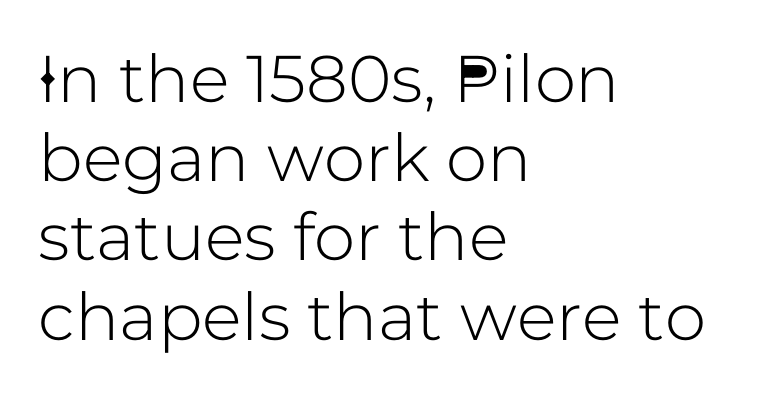
Q: Is the text italic (slanted)? A: No, it is upright.
Q: Is the typeface a serif or a sans-serif typeface? A: Sans-serif.
Q: Is the text underlined? A: No.
Q: How is the paragraph aligned? A: Left-aligned.
Q: Is the spacing between letters normal or unusually wide? A: Normal.
Q: Width (condensed, normal, or wide)? A: Normal.
Q: Stroke contrast? A: Low.
Q: x-height? A: Medium.
Q: Monospaced? A: No.
